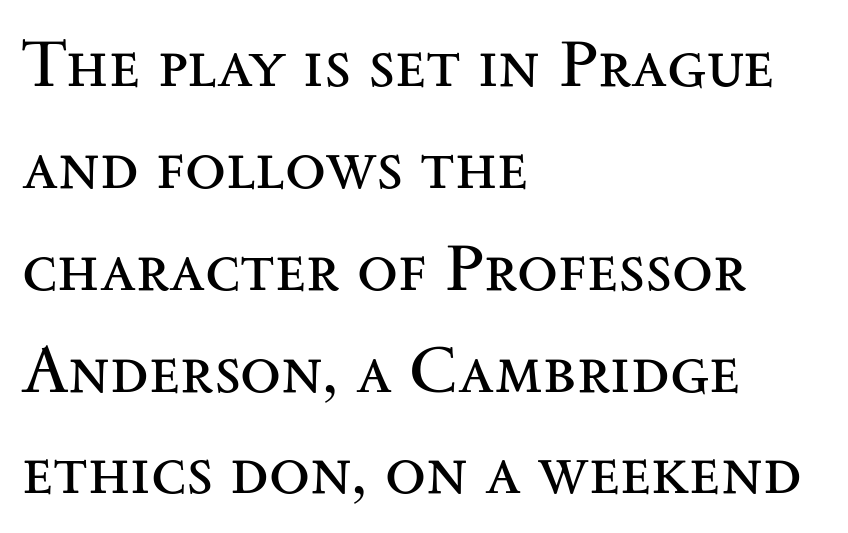
Nope, not italic — everything's standing straight. Reading down the block, your eye returns to a fixed left position each line. The line-height multiplier appears to be the usual default. This rendering employs a face with finishing strokes, i.e., a serif.
